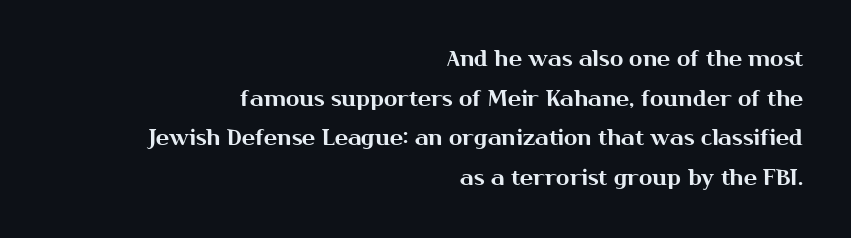
The image shows 22 px text type, upright; set right-aligned, line spacing 1.8x, normal letter spacing, not underlined.
